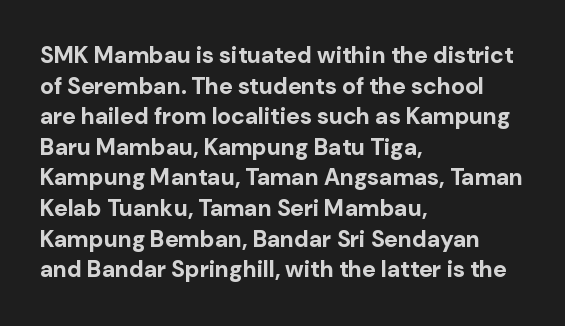
Nobody touched the tracking dial on this one. Heft: maximum for text — a bold. The rendering anchors every line to the left-hand side. The line-height multiplier appears to be the usual default.
